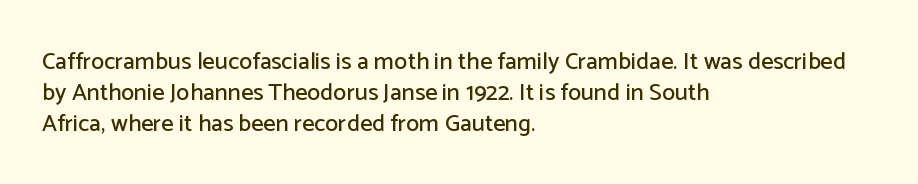
{"italic": "no", "underline": "no", "align": "left", "line_spacing": "normal", "line_spacing_ratio": 1.3, "letter_spacing": "normal", "letter_spacing_em": 0.0, "glyph_px": 24}
